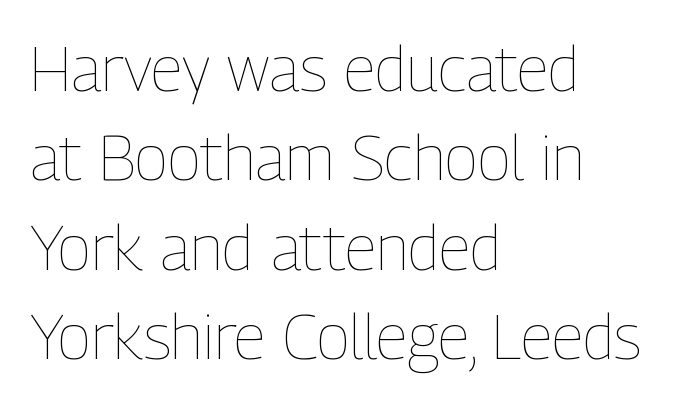
Is this a heavy cut? Hardly; it is regular or lighter. It's the straight-up-and-down kind of type. The rendering keeps characters at their native spacing. The rendering uses a moderate line-height, typical for paragraphs.
